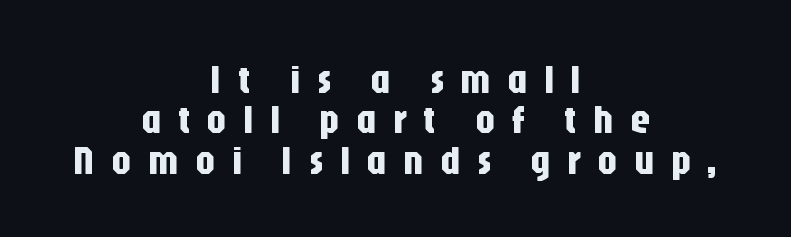
A centered setting, common on invitations and titles, is used for this passage. The vertical gap from one line to the next is small. The type family on display is of the sans-serif kind. Letter spacing: wide.
